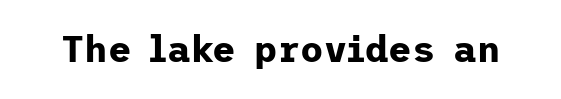
Q: Is the text bold? A: Yes.
Q: Is the text italic (slanted)? A: No, it is upright.
Q: Is the typeface a serif or a sans-serif typeface? A: Sans-serif.
Q: Is the text underlined? A: No.
Q: Is the spacing between letters normal or unusually wide? A: Normal.
Q: Width (condensed, normal, or wide)? A: Normal.
Q: Stroke contrast? A: Low.
Q: x-height? A: Medium.
